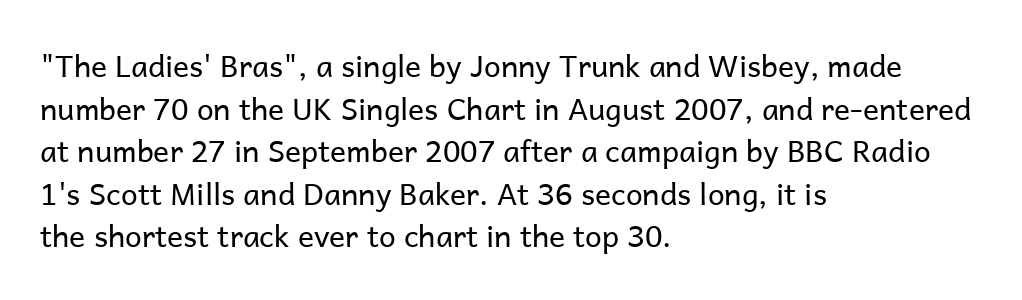
The specimen reads as upright at a glance. Inter-character spacing is left at the font's built-in metrics. The passage shown stacks its lines at a standard gap. The type family on display is of the sans-serif kind.
